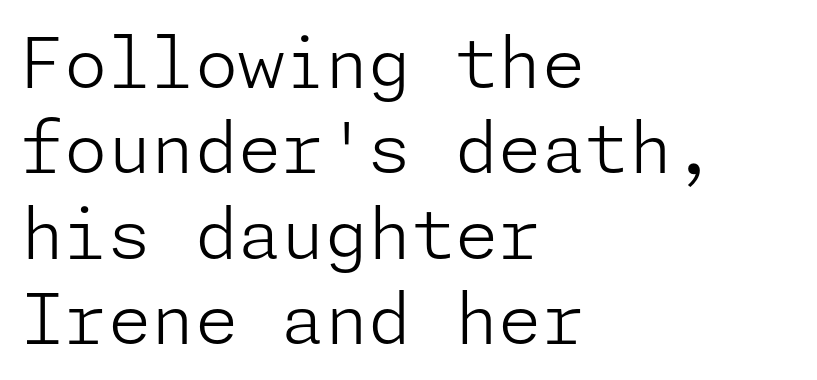
Honestly, the letter spacing is just normal — you wouldn't notice it. Underlining? Definitely not there. Weight: in the light-to-regular range. The rendering shows plain stroke endings on the letterforms — a sans-serif design. The lettering holds an erect, upright posture throughout.
